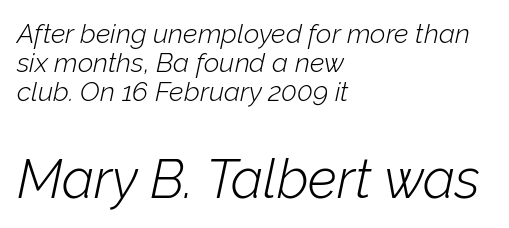
The image shows 54 px light type, italic (leaning right); set left-aligned, tight line spacing (1.07x), normal letter spacing, not underlined; the second (bottom) block is 2.0x larger; low stroke contrast and a medium x-height.
